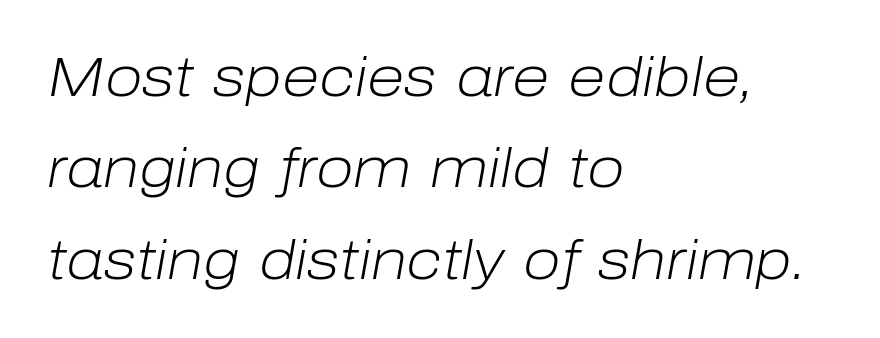
The image shows 55 px light type, italic (leaning right); set left-aligned, normal line spacing (1.66x), normal letter spacing, not underlined; low stroke contrast and a medium x-height.
